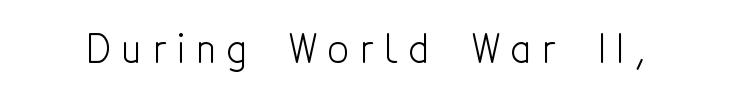
Q: Is the text bold? A: No.
Q: Is the text italic (slanted)? A: No, it is upright.
Q: Is the typeface a serif or a sans-serif typeface? A: Sans-serif.
Q: Is the text underlined? A: No.
Q: Is the spacing between letters normal or unusually wide? A: Unusually wide.
Q: Width (condensed, normal, or wide)? A: Condensed.
Q: x-height? A: Medium.
Q: Monospaced? A: No.
